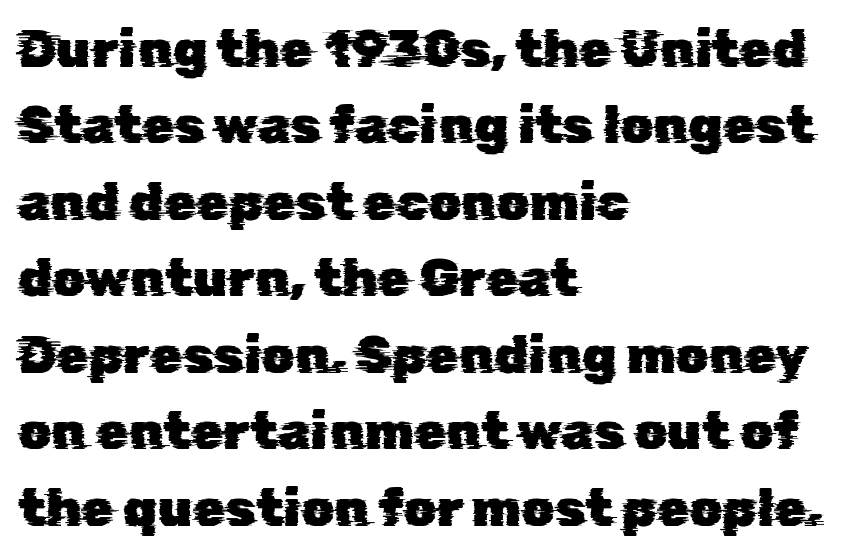
{"serif": "no", "width": "normal", "stroke_contrast": "low", "x_height": "medium", "monospaced": "no", "underline": "no", "align": "left", "line_spacing": "normal", "line_spacing_ratio": 1.47, "letter_spacing": "normal", "letter_spacing_em": 0.0, "glyph_px": 52}
